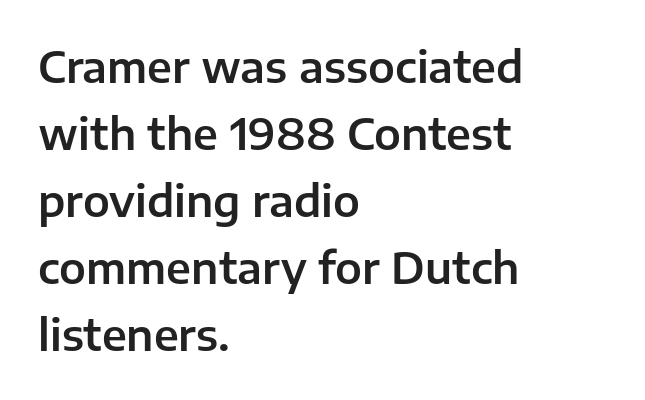
{"serif": "no", "italic": "no", "width": "normal", "stroke_contrast": "low", "x_height": "medium", "monospaced": "no", "underline": "no", "align": "left", "line_spacing": "normal", "line_spacing_ratio": 1.56, "letter_spacing": "normal", "letter_spacing_em": 0.0, "glyph_px": 43}
